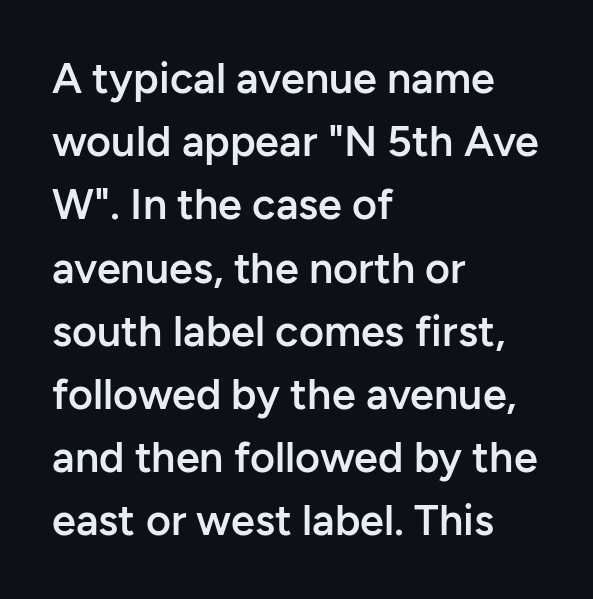
{"serif": "no", "italic": "no", "bold": "semi", "weight": "semibold", "width": "normal", "stroke_contrast": "low", "x_height": "medium", "monospaced": "no", "underline": "no", "align": "left", "line_spacing": "normal", "line_spacing_ratio": 1.47, "letter_spacing": "normal", "letter_spacing_em": 0.0, "glyph_px": 43}
